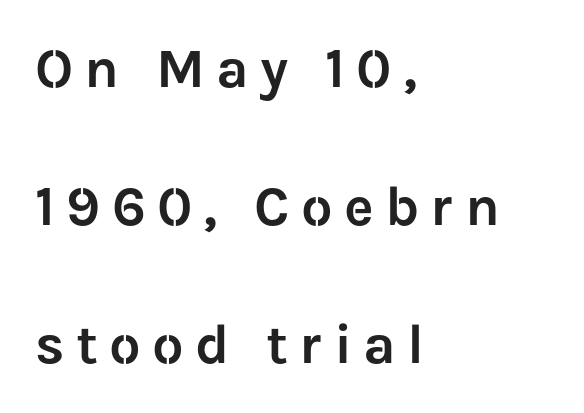
The image shows 56 px sans-serif type, upright; set left-aligned, loose line spacing (2.46x), unusually wide letter spacing (+0.2 em), not underlined; low stroke contrast and a medium x-height.
